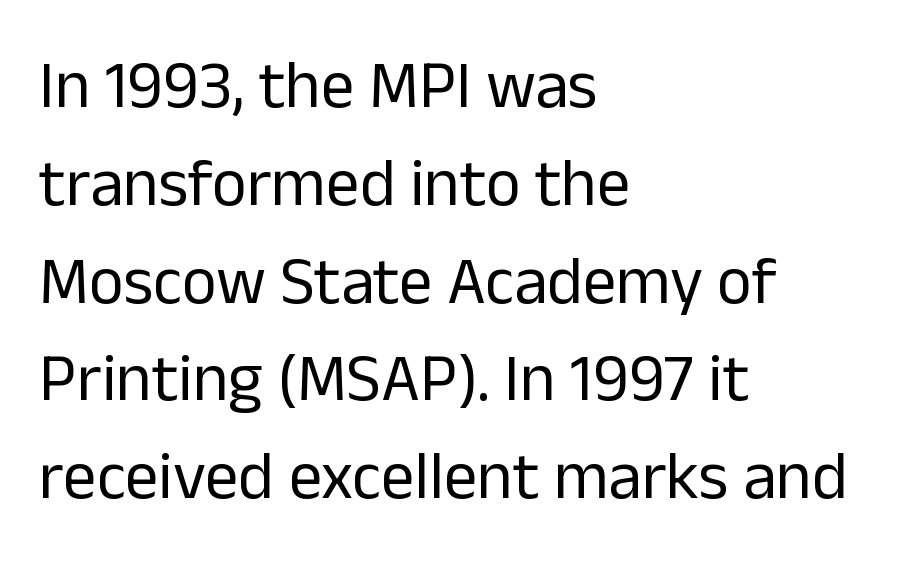
Q: Is the text bold? A: No.
Q: Is the text italic (slanted)? A: No, it is upright.
Q: Is the typeface a serif or a sans-serif typeface? A: Sans-serif.
Q: Is the text underlined? A: No.
Q: How is the paragraph aligned? A: Left-aligned.
Q: Is the spacing between letters normal or unusually wide? A: Normal.
Q: Is the spacing between lines tight, normal or loose? A: Normal.
Q: Width (condensed, normal, or wide)? A: Normal.
Q: Stroke contrast? A: Low.
Q: x-height? A: Medium.
Q: Monospaced? A: No.
